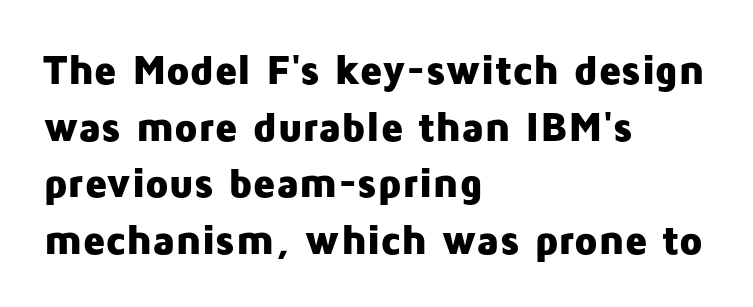
The letters advance in unequal steps, a hallmark of proportional type. The line texture is even and compact thanks to regular tracking. If you measured baseline to baseline, you'd find a middling distance. It's the straight-up-and-down kind of type. I'd describe the lettering as bold — thick and assertive. The space beneath each line is pristine and unruled.
